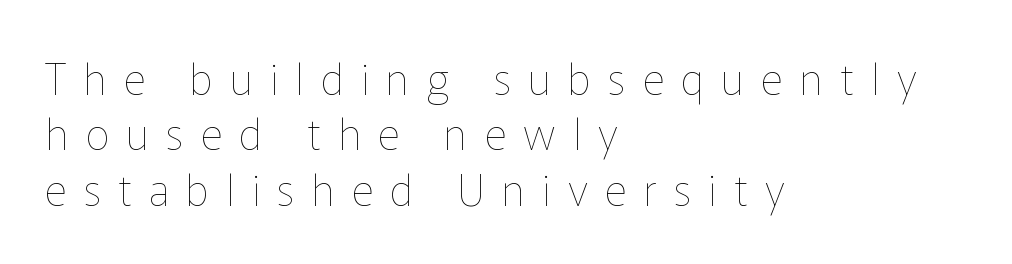
When letters stand straight like this, we call the style roman or upright. One-word summary of the alignment: left. Is the letter spacing exaggerated? Yes — the characters are pushed far apart. Does the leading feel generous? No, just average. The zone under the glyphs is completely vacant. Summary of weight: not heavy and not bold.
